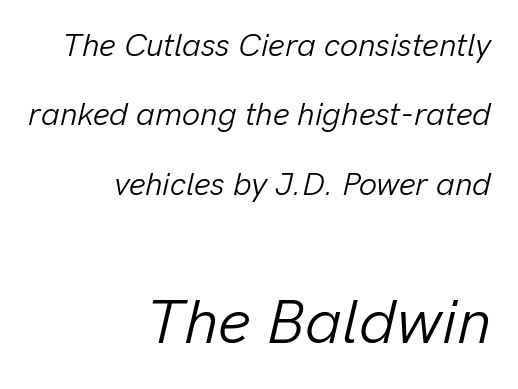
{"italic": "yes", "lean": "right", "slant_degrees": 13, "bold": "no", "weight": "light", "width": "normal", "stroke_contrast": "low", "x_height": "medium", "monospaced": "no", "underline": "no", "align": "right", "line_spacing": "loose", "line_spacing_ratio": 2.17, "letter_spacing": "normal", "letter_spacing_em": 0.0, "larger_block": "second", "size_ratio": 1.97, "glyph_px": 63}
